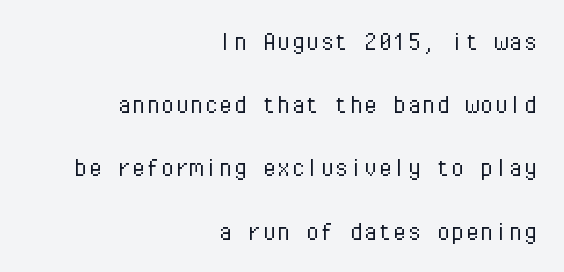
Q: Is the text bold? A: No.
Q: Is the text italic (slanted)? A: No, it is upright.
Q: Is the typeface a serif or a sans-serif typeface? A: Sans-serif.
Q: Is the text underlined? A: No.
Q: How is the paragraph aligned? A: Right-aligned.
Q: Is the spacing between letters normal or unusually wide? A: Normal.
Q: Is the spacing between lines tight, normal or loose? A: Loose.
Q: Width (condensed, normal, or wide)? A: Normal.
Q: Stroke contrast? A: Low.
Q: x-height? A: Medium.
Q: Monospaced? A: Yes.
